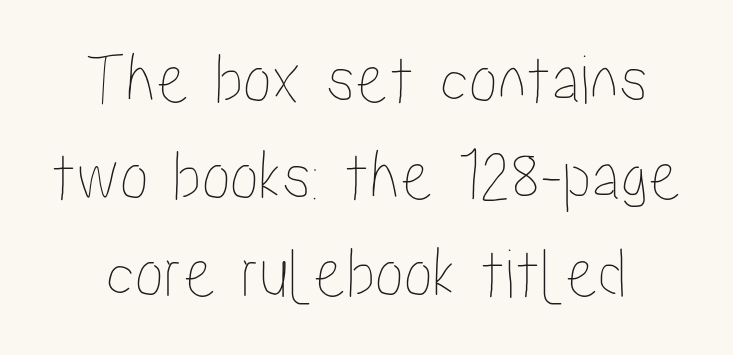
The image shows 73 px condensed type, upright; set normal line spacing (1.33x), normal letter spacing, not underlined; low stroke contrast and a medium x-height.
